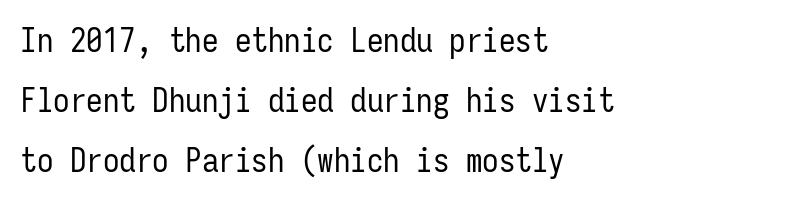
The type is set solid horizontally, with unmodified tracking. Stem width sits at or under what a default text font uses. The letters stand straight up with perfectly vertical stems. You could count columns in this text — the font is strictly monospaced. The typesetter chose a ragged-right arrangement here. Unmarked baselines from the first word to the last.
